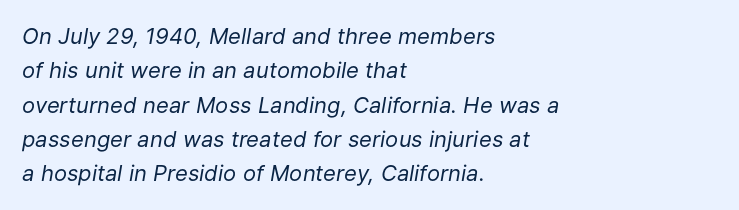
The image shows 22 px text type, italic (leaning right); set left-aligned, normal line spacing (1.56x), normal letter spacing, not underlined.
